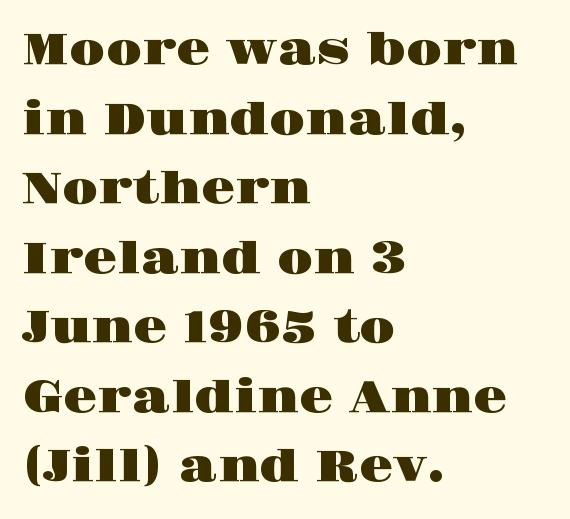
Q: Is the text italic (slanted)? A: No, it is upright.
Q: Is the typeface a serif or a sans-serif typeface? A: Serif.
Q: Is the text underlined? A: No.
Q: How is the paragraph aligned? A: Left-aligned.
Q: Is the spacing between letters normal or unusually wide? A: Normal.
Q: Is the spacing between lines tight, normal or loose? A: Normal.
Q: Width (condensed, normal, or wide)? A: Wide.
Q: Stroke contrast? A: High.
Q: x-height? A: Large.
Q: Monospaced? A: No.
